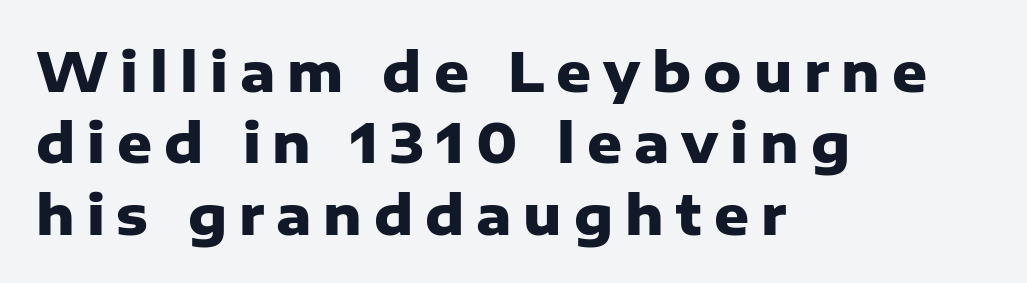
{"serif": "no", "italic": "no", "bold": "yes", "weight": "heavy", "width": "normal", "stroke_contrast": "low", "x_height": "medium", "monospaced": "no", "underline": "no", "align": "left", "line_spacing": "normal", "line_spacing_ratio": 1.32, "letter_spacing": "wide", "letter_spacing_em": 0.22, "glyph_px": 54}
